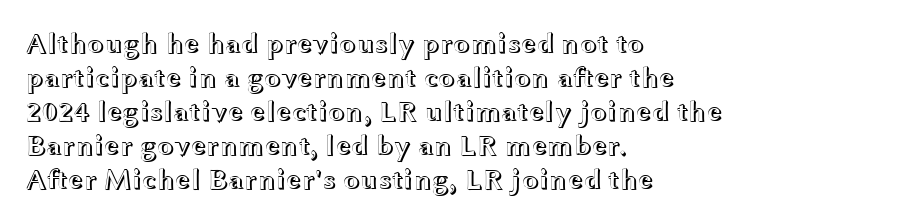
Q: Is the text italic (slanted)? A: No, it is upright.
Q: Is the text underlined? A: No.
Q: How is the paragraph aligned? A: Left-aligned.
Q: Is the spacing between letters normal or unusually wide? A: Normal.
Q: Width (condensed, normal, or wide)? A: Wide.
Q: x-height? A: Medium.
Q: Monospaced? A: No.
